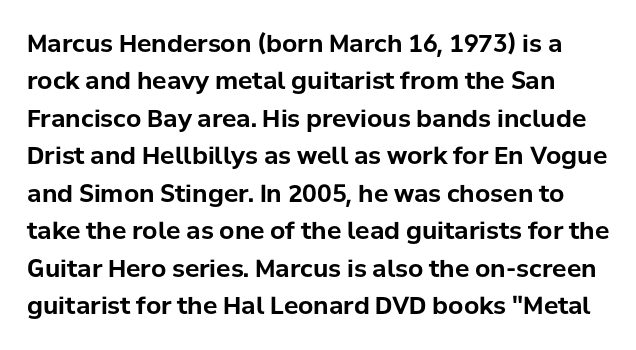
Here the glyphs are tracked normally, forming tight word shapes. Each row of text sits above clean, open space. The lettering stays uniformly vertical, giving the passage a roman look. Horizontal bands of white between lines are of average thickness.
